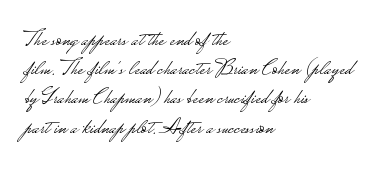
The image shows 23 px text type; set left-aligned, normal line spacing (1.27x), normal letter spacing, not underlined.
